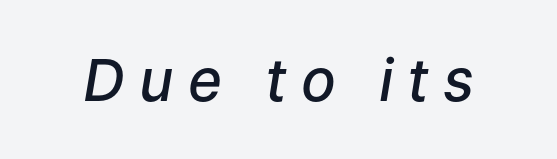
Q: Is the text bold? A: Semi-bold.
Q: Is the text italic (slanted)? A: Yes, it leans right by about 9 degrees.
Q: Is the text underlined? A: No.
Q: Is the spacing between letters normal or unusually wide? A: Unusually wide.
Q: Width (condensed, normal, or wide)? A: Normal.
Q: Stroke contrast? A: Low.
Q: x-height? A: Medium.
Q: Monospaced? A: No.
